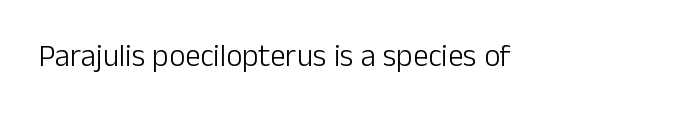
The passage shown is typeset with a sans-serif family. A roman cut, with each character standing at attention. The strip under each line holds only bare page. Caption: face not bold, strokes unweighted.
